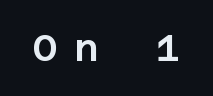
A bare baseline throughout the passage. This is sans-serif lettering, the kind often seen on screens and signage. Italic: no, the glyphs are upright roman. How are the letters spaced? Widely, with obvious added tracking.
